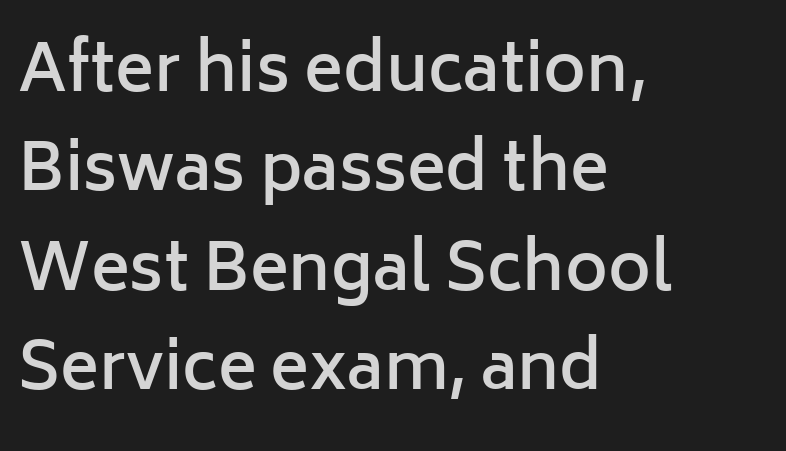
The passage shown has conventional tracking throughout. Do the characters align in a grid? No, the font is proportional. The text was rendered using a sans face with plain stroke endings. In terms of weight, the rendering is demibold, just under bold.
